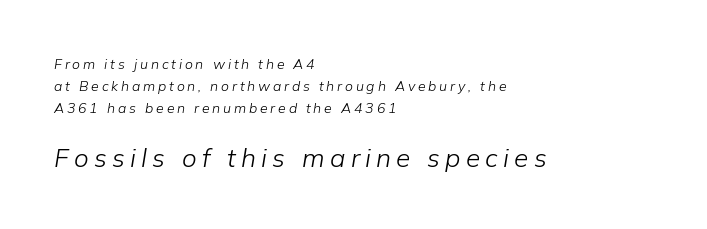
The image shows 26 px text type, italic (leaning right); set left-aligned, normal line spacing (1.56x), unusually wide letter spacing (+0.2 em), not underlined; the second (bottom) block is 1.86x larger.
